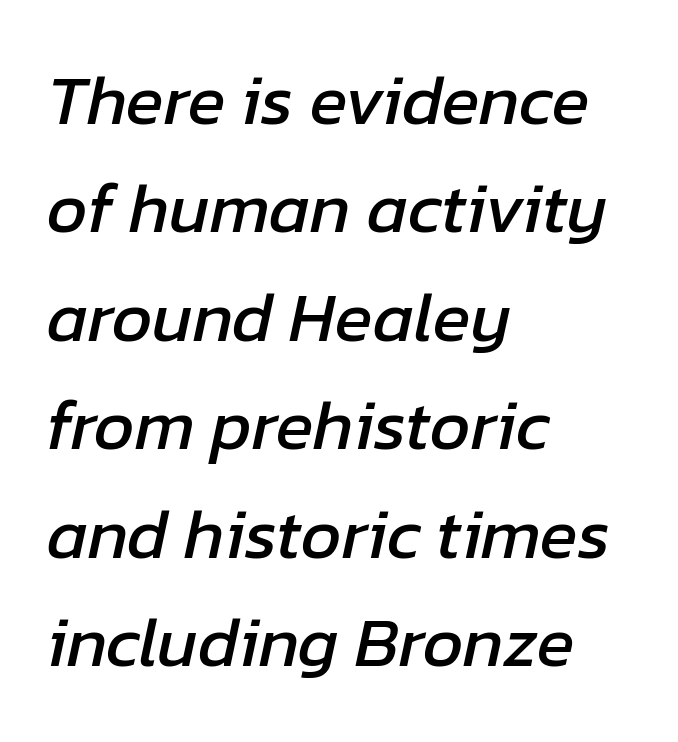
{"italic": "yes", "lean": "right", "slant_degrees": 12, "width": "normal", "stroke_contrast": "low", "x_height": "medium", "monospaced": "no", "underline": "no", "align": "left", "line_spacing": "normal", "line_spacing_ratio": 1.55, "letter_spacing": "normal", "letter_spacing_em": 0.0, "glyph_px": 70}
